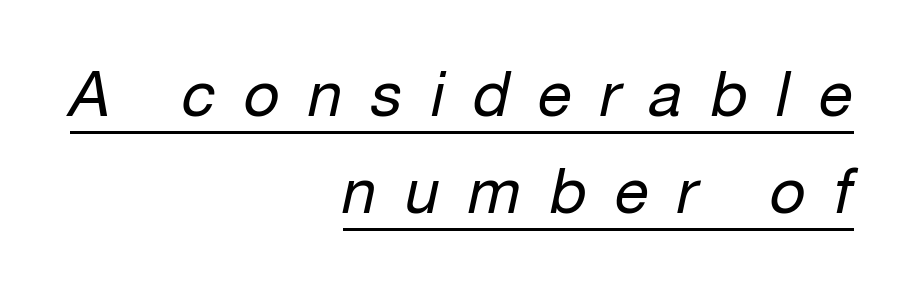
The rendering anchors every line to the right-hand side. A typographer would call this underscored text. Proportional: the letters do not fall into vertical columns. Substantial extra tracking has been applied to these lines.
